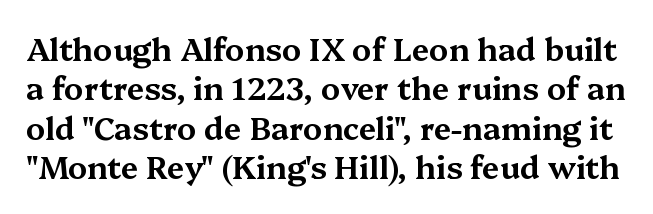
Q: Is the text italic (slanted)? A: No, it is upright.
Q: Is the typeface a serif or a sans-serif typeface? A: Serif.
Q: Is the text underlined? A: No.
Q: Is the spacing between letters normal or unusually wide? A: Normal.
Q: Is the spacing between lines tight, normal or loose? A: Normal.
Q: Width (condensed, normal, or wide)? A: Wide.
Q: Stroke contrast? A: Medium.
Q: x-height? A: Medium.
Q: Monospaced? A: No.
